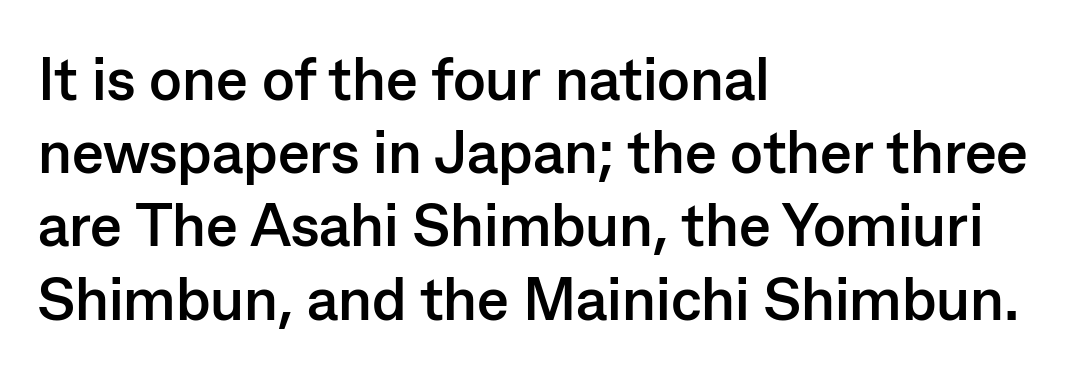
{"serif": "no", "italic": "no", "bold": "yes", "weight": "semibold", "width": "normal", "stroke_contrast": "low", "x_height": "medium", "monospaced": "no", "underline": "no", "align": "left", "line_spacing_ratio": 1.22, "letter_spacing": "normal", "letter_spacing_em": 0.0, "glyph_px": 60}
